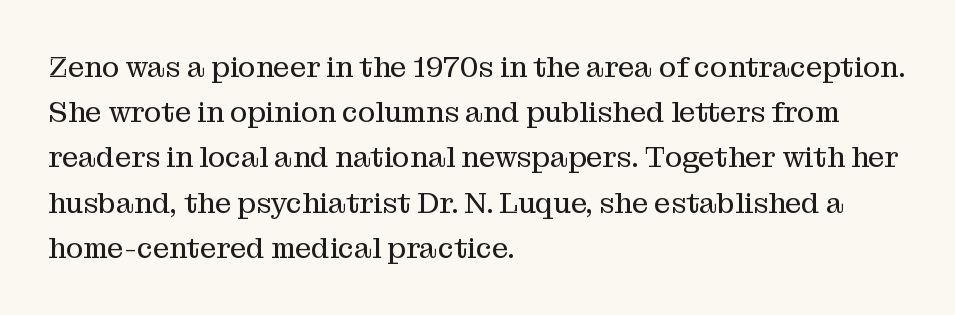
The strokes carry an ordinary text weight at most. Is there any slant? The stems are plumb. Leading: standard. Letters rest on an invisible, unmarked baseline. Reading down the block, your eye returns to a fixed left position each line.
